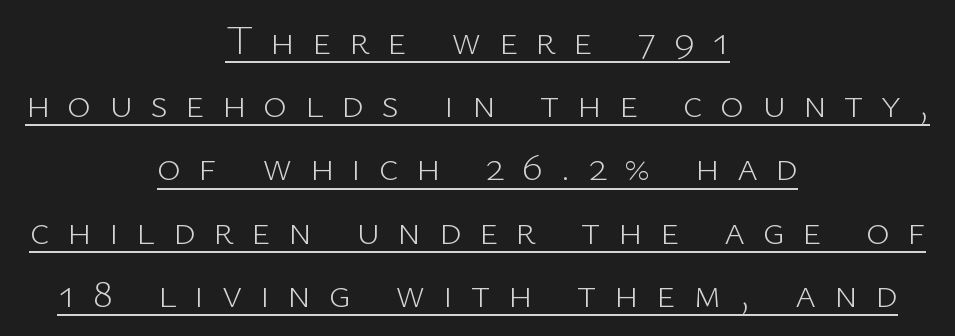
You can tell from the bare stems that sans-serif type was used. A quiet, ordinary-to-light weight characterises the typeface. Each letter keeps its own natural width here, so spacing adapts to shape. Teacher's note: observe the equal gaps on both sides — that is centered alignment. Emphasis is given by a line drawn under the lettering. Spacing between characters has been opened up far beyond the box default.
